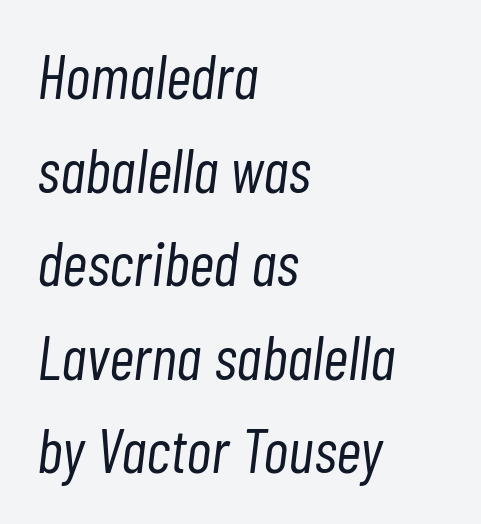
Q: Is the text bold? A: No.
Q: Is the text italic (slanted)? A: Yes, it leans right by about 7 degrees.
Q: Is the text underlined? A: No.
Q: How is the paragraph aligned? A: Left-aligned.
Q: Is the spacing between letters normal or unusually wide? A: Normal.
Q: Is the spacing between lines tight, normal or loose? A: Normal.
Q: Width (condensed, normal, or wide)? A: Condensed.
Q: Stroke contrast? A: Low.
Q: x-height? A: Medium.
Q: Monospaced? A: No.
